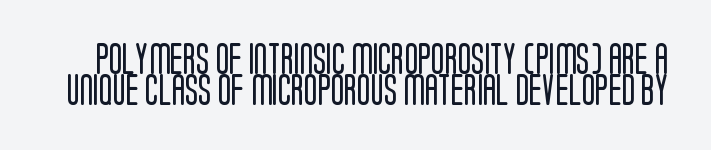
The image shows 31 px regular-weight, condensed sans-serif type, upright; set tight line spacing (1.01x), normal letter spacing, not underlined; low stroke contrast and a large x-height.
